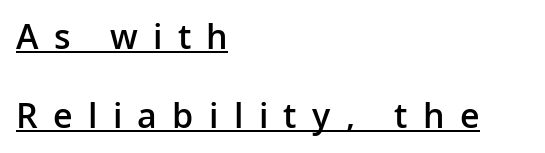
Q: Is the text bold? A: Semi-bold.
Q: Is the text italic (slanted)? A: No, it is upright.
Q: Is the typeface a serif or a sans-serif typeface? A: Sans-serif.
Q: Is the text underlined? A: Yes.
Q: How is the paragraph aligned? A: Left-aligned.
Q: Is the spacing between letters normal or unusually wide? A: Unusually wide.
Q: Is the spacing between lines tight, normal or loose? A: Loose.
Q: Width (condensed, normal, or wide)? A: Normal.
Q: Stroke contrast? A: Low.
Q: x-height? A: Medium.
Q: Monospaced? A: No.
